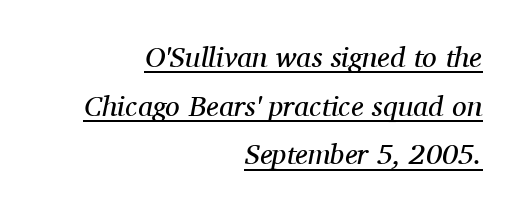
Q: Is the text bold? A: No.
Q: Is the text italic (slanted)? A: Yes, it leans right by about 11 degrees.
Q: Is the typeface a serif or a sans-serif typeface? A: Serif.
Q: Is the text underlined? A: Yes.
Q: How is the paragraph aligned? A: Right-aligned.
Q: Is the spacing between letters normal or unusually wide? A: Normal.
Q: Is the spacing between lines tight, normal or loose? A: Normal.
Q: Width (condensed, normal, or wide)? A: Normal.
Q: Stroke contrast? A: Medium.
Q: x-height? A: Medium.
Q: Monospaced? A: No.
